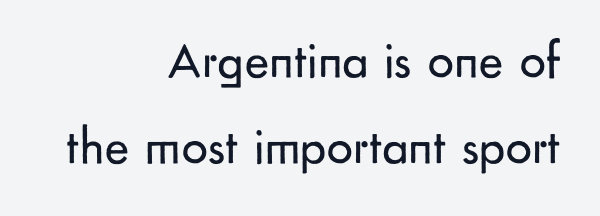
Characters follow at the spacing the type designer built in. Varying glyph widths throughout — classic text-font behaviour. The specimen reads as upright at a glance. Notice how the passage keeps a crisp vertical edge on the right only. Grotesque or geometric, the face here clearly has no serifs. The rendering uses a moderate line-height, typical for paragraphs.
